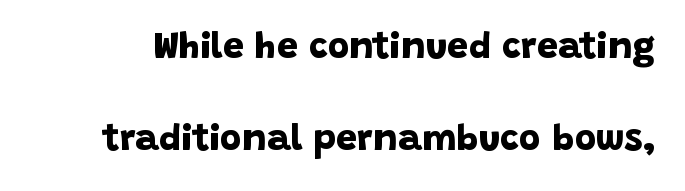
Q: Is the text bold? A: Yes.
Q: Is the typeface a serif or a sans-serif typeface? A: Sans-serif.
Q: Is the text underlined? A: No.
Q: Is the spacing between letters normal or unusually wide? A: Normal.
Q: Is the spacing between lines tight, normal or loose? A: Loose.
Q: Width (condensed, normal, or wide)? A: Normal.
Q: Stroke contrast? A: Low.
Q: x-height? A: Large.
Q: Monospaced? A: No.
